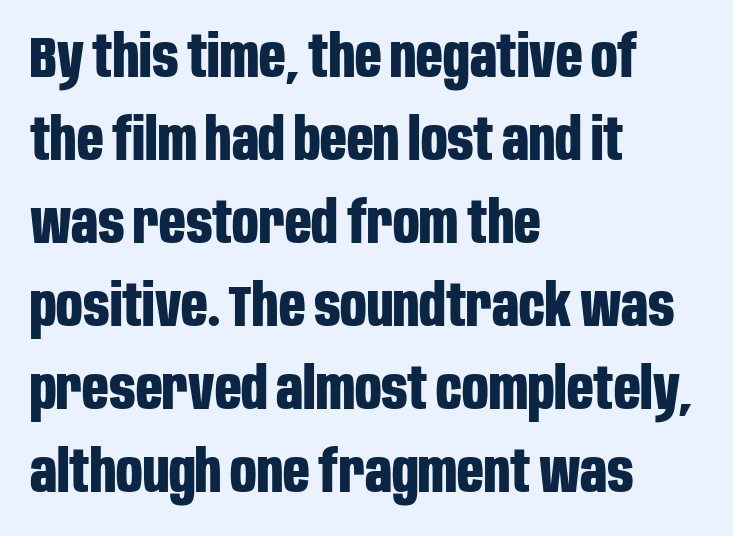
The image shows 58 px bold, condensed sans-serif type, upright; set left-aligned, normal line spacing (1.43x), normal letter spacing, not underlined; low stroke contrast and a large x-height.
